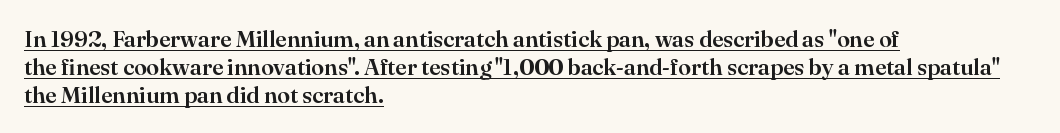
Q: Is the text italic (slanted)? A: No, it is upright.
Q: Is the text underlined? A: Yes.
Q: How is the paragraph aligned? A: Left-aligned.
Q: Is the spacing between letters normal or unusually wide? A: Normal.
